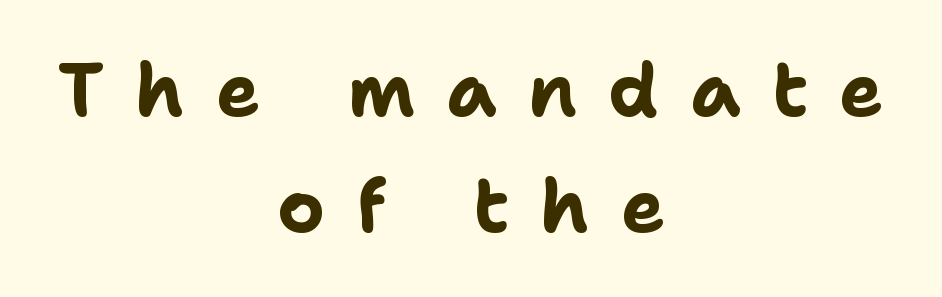
The rendering uses natural spacing where letterforms have individual widths. The font's upright variant was chosen for this text. The rendering uses a bold face; every stroke is thick and dark. Horizontal bands of white between lines are of average thickness.
